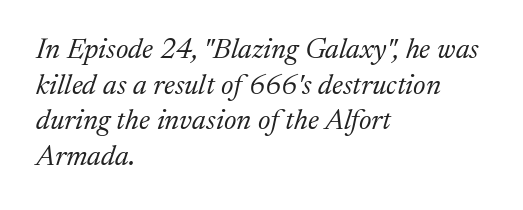
The words here are not underlined. The face used here is proportionally spaced, like ordinary book or web type. Short note: letters normally spaced. Think standard paragraph weight, or any step lighter than that. Letterform terminals end in serifs throughout the passage.
